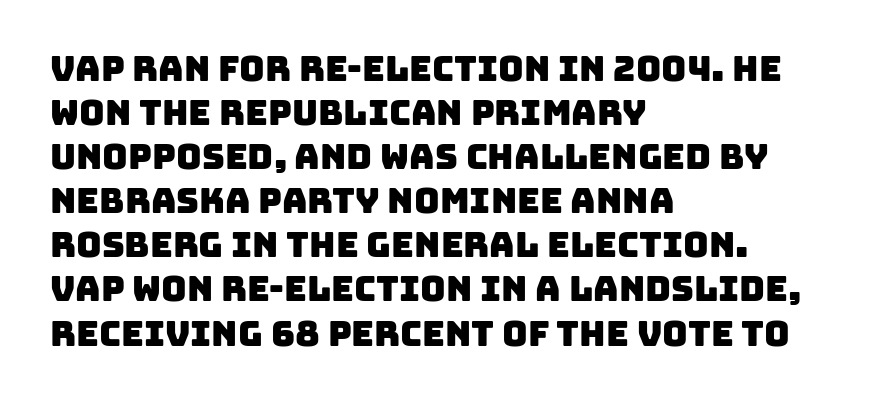
The image shows 35 px sans-serif type; set left-aligned, normal line spacing (1.26x), normal letter spacing, not underlined; low stroke contrast and a large x-height.
